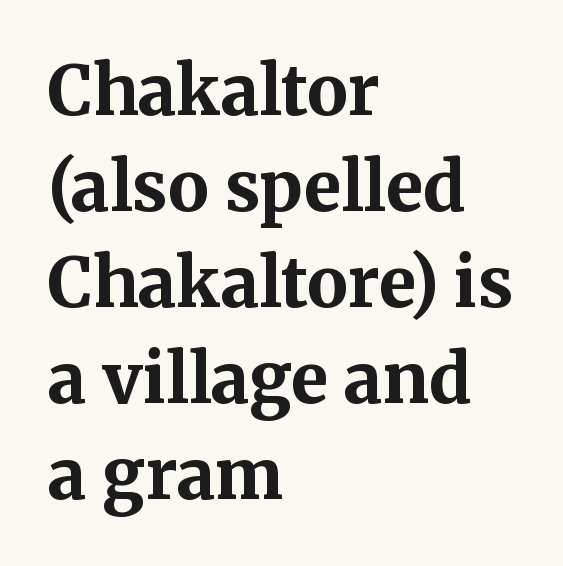
Which margin do the lines hug? The left one — the right edge is uneven. You could not count columns in this text — the font is proportionally spaced. Old-style or modern, the face here clearly has serifs. The baseline area is clear. Upright lettering throughout.
